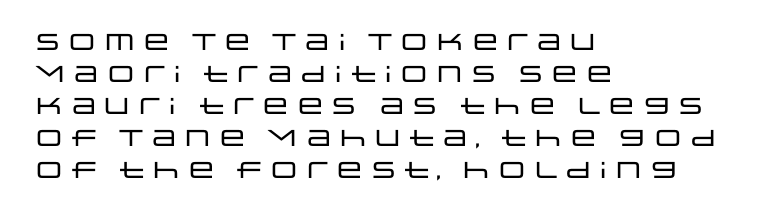
The image shows 23 px text type, upright; set left-aligned, normal line spacing (1.39x), normal letter spacing, not underlined.
